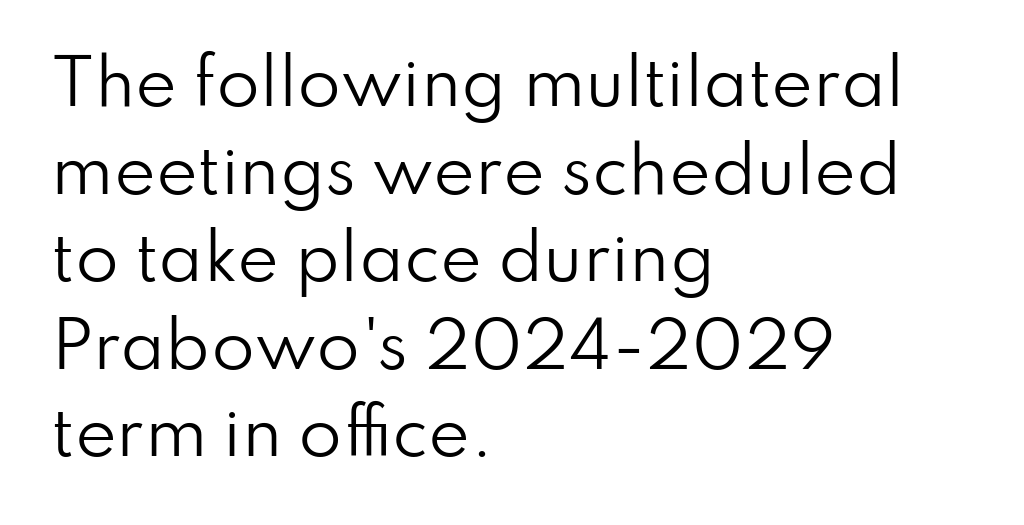
{"serif": "no", "italic": "no", "bold": "no", "weight": "regular", "width": "normal", "stroke_contrast": "low", "x_height": "small", "monospaced": "no", "underline": "no", "align": "left", "line_spacing": "normal", "line_spacing_ratio": 1.39, "letter_spacing": "normal", "letter_spacing_em": 0.0, "glyph_px": 63}
